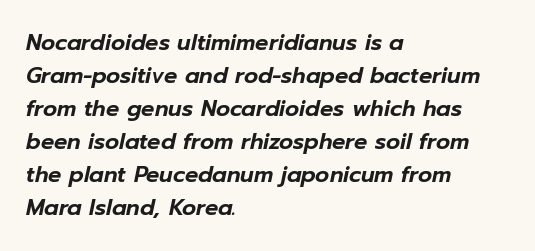
Evenly set lines give the paragraph a standard silhouette. Characters are canted at an angle relative to the baseline's perpendicular. Between one letter and the next there's only the usual sliver of space. Decoration check: the copy has no underline. This sample is left-justified, so line endings fall wherever the words run out.
